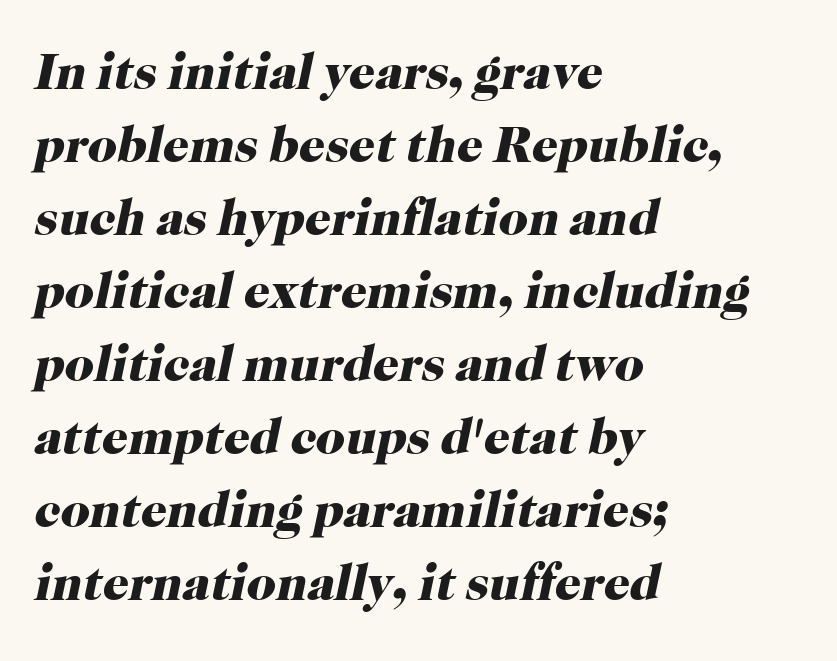
Designer's note — italics engaged. The setting favours the left margin, as ordinary paragraphs usually do. Typographically, this falls in the serif category. If you measured baseline to baseline, you'd find a middling distance. Letters rest on an invisible, unmarked baseline.
